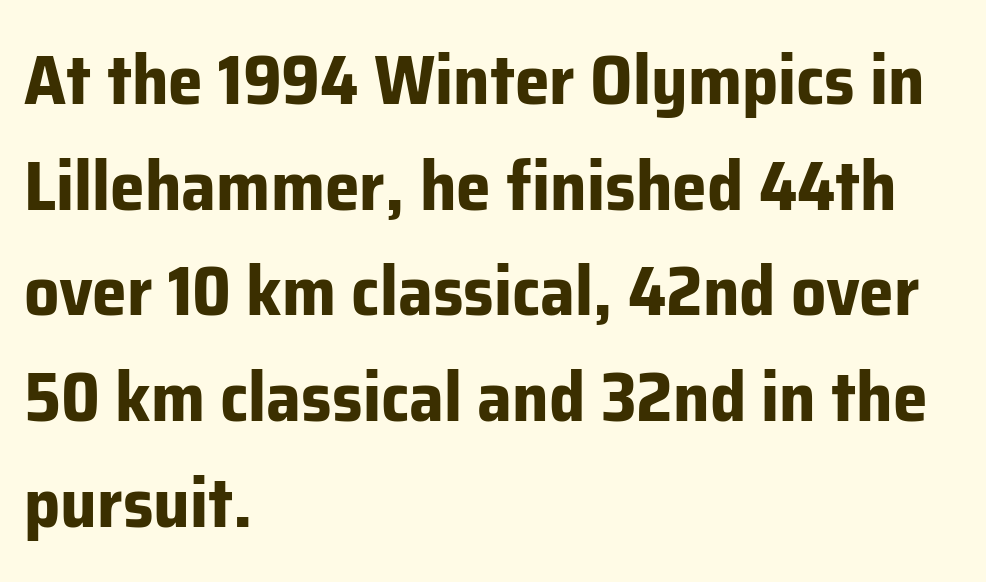
Leading matches the norm, producing a regular column. Plenty of ink on the page — the face is bold. The rag falls on the right side of this text block. Note: no serifs on the glyphs. You could not count columns in this text — the font is proportionally spaced.
